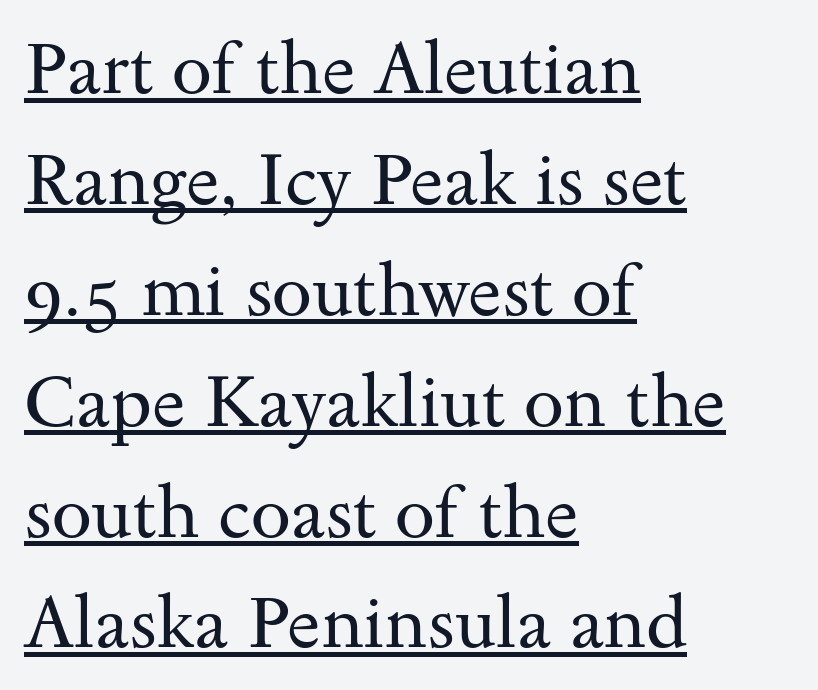
Q: Is the text bold? A: No.
Q: Is the text italic (slanted)? A: No, it is upright.
Q: Is the typeface a serif or a sans-serif typeface? A: Serif.
Q: Is the text underlined? A: Yes.
Q: How is the paragraph aligned? A: Left-aligned.
Q: Is the spacing between letters normal or unusually wide? A: Normal.
Q: Is the spacing between lines tight, normal or loose? A: Normal.
Q: Width (condensed, normal, or wide)? A: Wide.
Q: Stroke contrast? A: Medium.
Q: x-height? A: Small.
Q: Monospaced? A: No.
